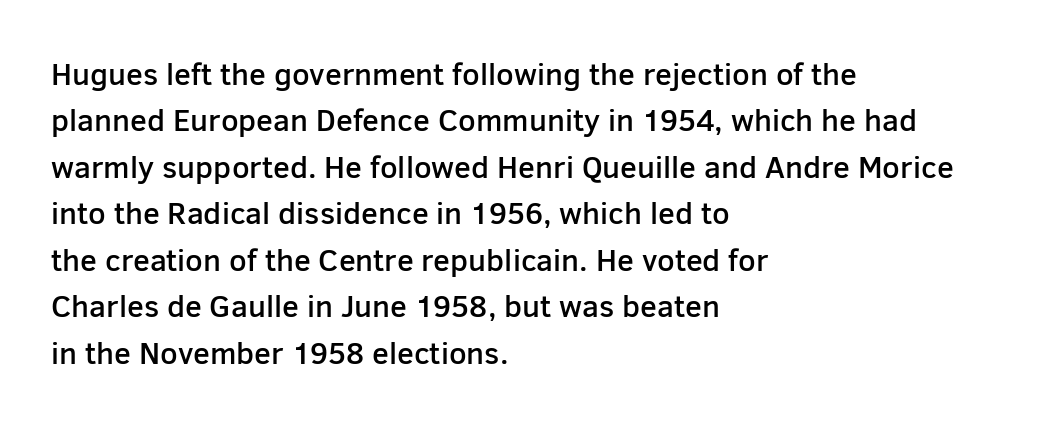
The image shows 31 px semibold sans-serif type, upright; set left-aligned, normal line spacing (1.5x), normal letter spacing, not underlined; low stroke contrast and a medium x-height.
